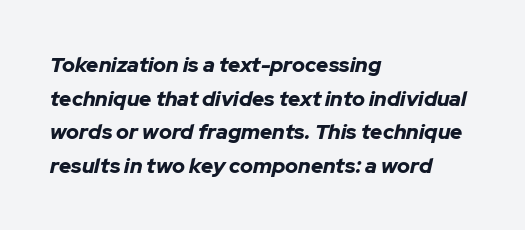
Q: Is the text bold? A: Yes.
Q: Is the text italic (slanted)? A: Yes, it leans right by about 12 degrees.
Q: Is the text underlined? A: No.
Q: How is the paragraph aligned? A: Left-aligned.
Q: Is the spacing between letters normal or unusually wide? A: Normal.
Q: Is the spacing between lines tight, normal or loose? A: Normal.
